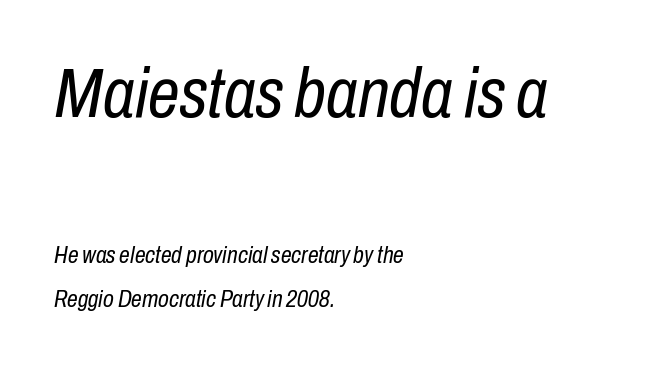
{"italic": "yes", "lean": "right", "slant_degrees": 10, "bold": "no", "weight": "regular", "width": "condensed", "stroke_contrast": "low", "x_height": "medium", "monospaced": "no", "underline": "no", "align": "left", "line_spacing_ratio": 1.83, "letter_spacing": "normal", "letter_spacing_em": 0.0, "larger_block": "first", "size_ratio": 2.96, "glyph_px": 71}
